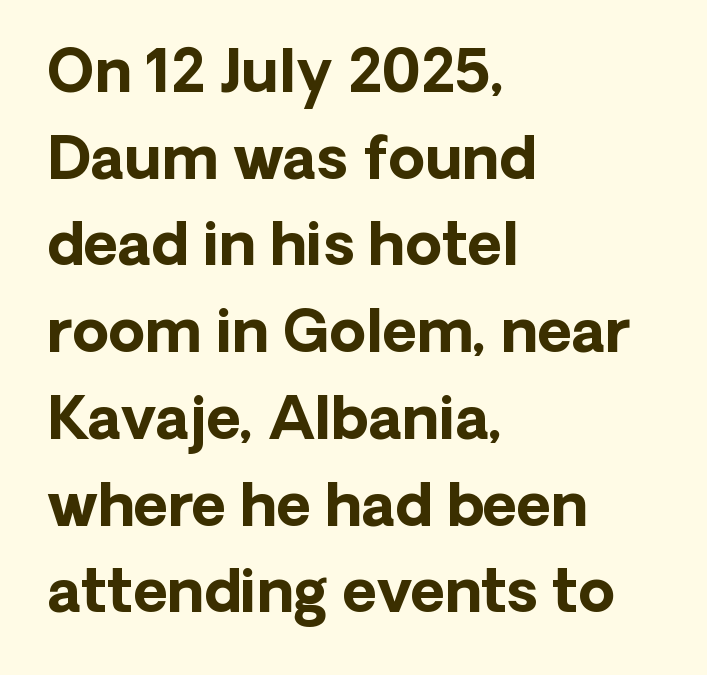
{"serif": "no", "italic": "no", "bold": "yes", "weight": "bold", "width": "normal", "stroke_contrast": "low", "x_height": "medium", "monospaced": "no", "underline": "no", "align": "left", "line_spacing": "normal", "line_spacing_ratio": 1.47, "letter_spacing": "normal", "letter_spacing_em": 0.0, "glyph_px": 59}
